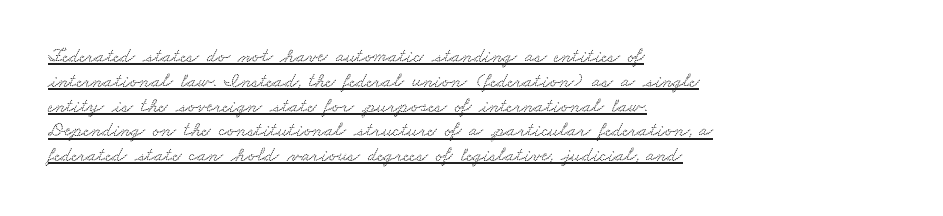
{"underline": "yes", "align": "left", "line_spacing_ratio": 1.24, "letter_spacing": "normal", "letter_spacing_em": 0.0, "glyph_px": 20}
